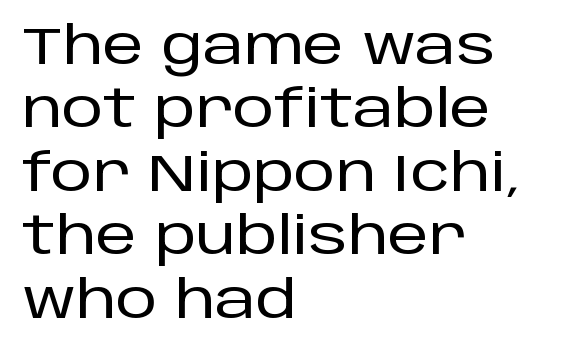
Q: Is the text italic (slanted)? A: No, it is upright.
Q: Is the typeface a serif or a sans-serif typeface? A: Sans-serif.
Q: Is the text underlined? A: No.
Q: How is the paragraph aligned? A: Left-aligned.
Q: Is the spacing between letters normal or unusually wide? A: Normal.
Q: Width (condensed, normal, or wide)? A: Normal.
Q: Stroke contrast? A: Low.
Q: x-height? A: Large.
Q: Monospaced? A: No.
